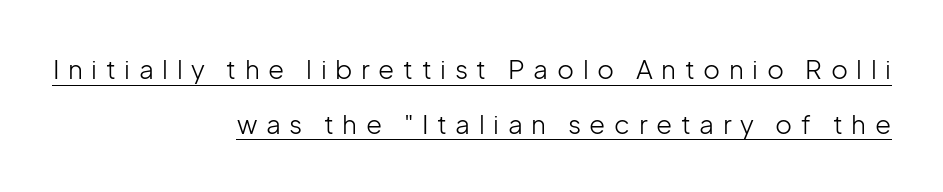
The image shows 26 px text type, upright; set right-aligned, loose line spacing (2.1x), unusually wide letter spacing (+0.33 em), underlined.
